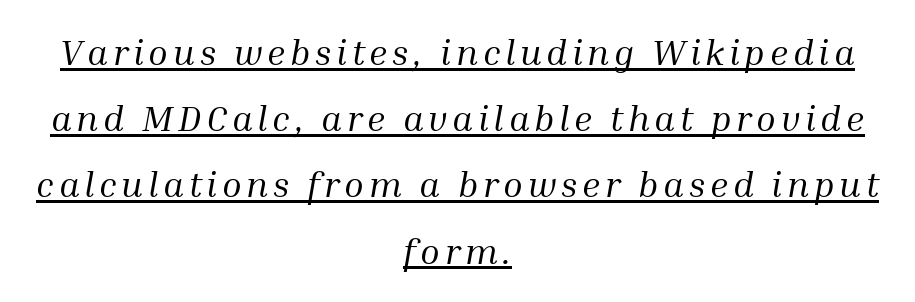
{"serif": "yes", "italic": "yes", "lean": "right", "slant_degrees": 10, "bold": "no", "weight": "regular", "width": "normal", "stroke_contrast": "medium", "x_height": "medium", "monospaced": "no", "underline": "yes", "align": "center", "line_spacing_ratio": 1.84, "glyph_px": 36}
